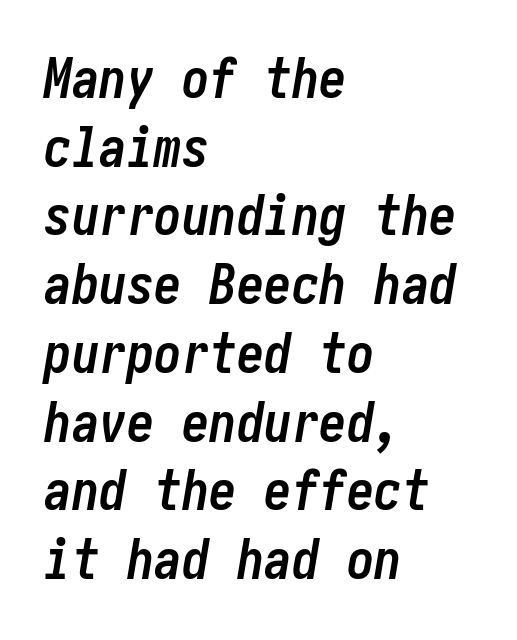
Q: Is the text bold? A: Yes.
Q: Is the text italic (slanted)? A: Yes, it leans right by about 10 degrees.
Q: Is the text underlined? A: No.
Q: How is the paragraph aligned? A: Left-aligned.
Q: Is the spacing between letters normal or unusually wide? A: Normal.
Q: Is the spacing between lines tight, normal or loose? A: Normal.
Q: Width (condensed, normal, or wide)? A: Condensed.
Q: Stroke contrast? A: Low.
Q: x-height? A: Medium.
